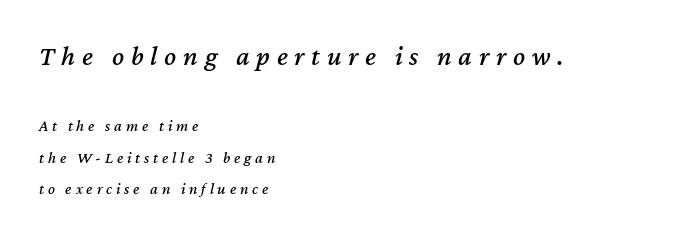
{"italic": "yes", "lean": "right", "slant_degrees": 12, "width": "normal", "stroke_contrast": "medium", "x_height": "medium", "monospaced": "no", "underline": "no", "align": "left", "line_spacing": "loose", "line_spacing_ratio": 1.96, "letter_spacing": "wide", "letter_spacing_em": 0.24, "larger_block": "first", "size_ratio": 1.75, "glyph_px": 28}
